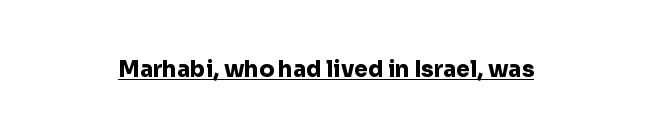
The image shows 22 px bold type, upright; set normal letter spacing, underlined.
